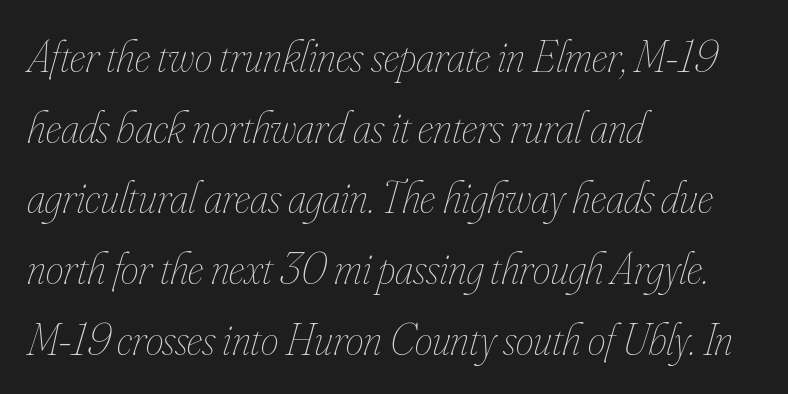
{"italic": "yes", "lean": "right", "slant_degrees": 16, "bold": "no", "weight": "thin", "width": "condensed", "stroke_contrast": "low", "x_height": "small", "monospaced": "no", "underline": "no", "align": "left", "line_spacing": "normal", "line_spacing_ratio": 1.57, "letter_spacing": "normal", "letter_spacing_em": 0.0, "glyph_px": 45}
